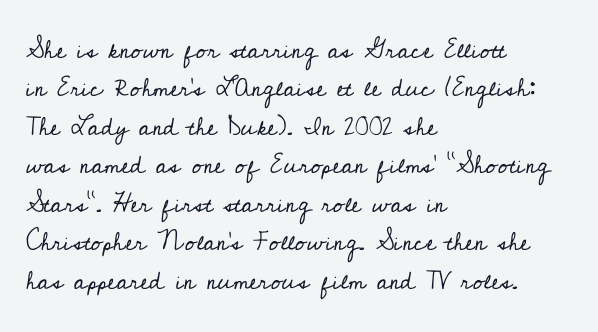
The string is rendered with underlining switched off. Tracking value appears to be zero — textbook default spacing. The lines in this sample share a left origin and differ only in where they stop. Vertical spacing — default.
